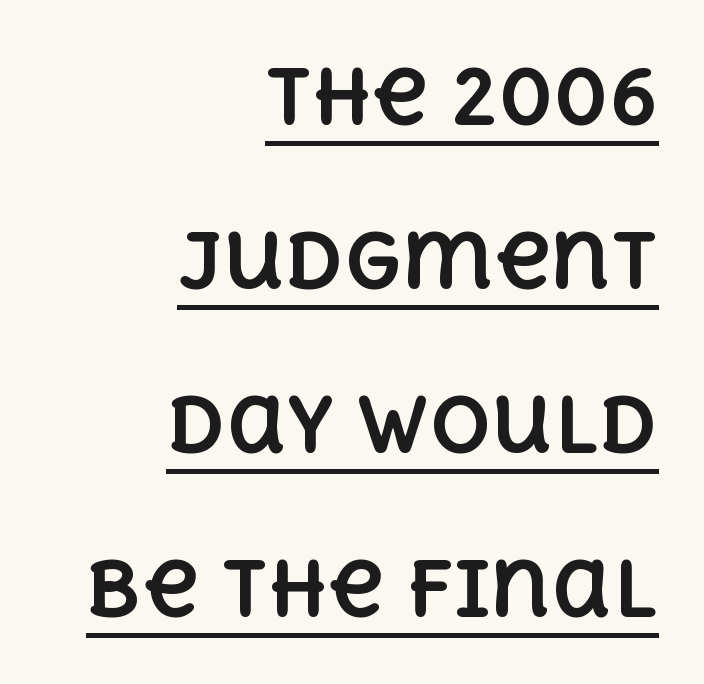
{"italic": "no", "bold": "yes", "weight": "bold", "width": "normal", "x_height": "large", "monospaced": "no", "underline": "yes", "align": "right", "line_spacing": "loose", "line_spacing_ratio": 2.16, "letter_spacing": "normal", "letter_spacing_em": 0.0, "glyph_px": 76}
